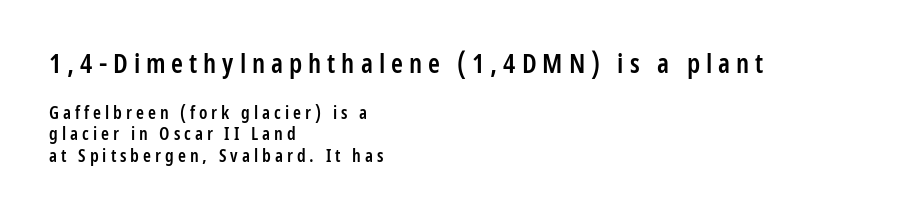
{"italic": "no", "bold": "semi", "underline": "no", "align": "left", "line_spacing_ratio": 1.19, "letter_spacing": "wide", "letter_spacing_em": 0.22, "larger_block": "first", "size_ratio": 1.5, "glyph_px": 27}
